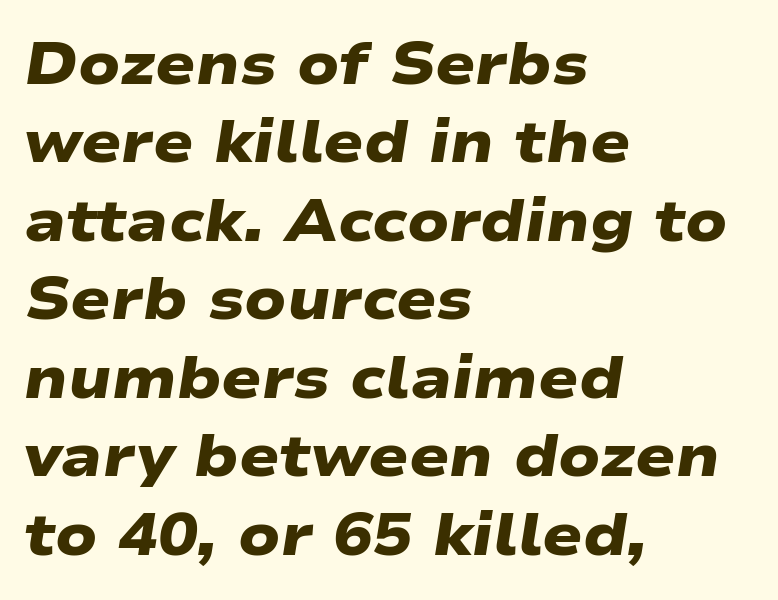
{"serif": "no", "bold": "yes", "weight": "heavy", "width": "wide", "stroke_contrast": "low", "x_height": "medium", "monospaced": "no", "underline": "no", "align": "left", "line_spacing": "normal", "line_spacing_ratio": 1.33, "letter_spacing": "normal", "letter_spacing_em": 0.0, "glyph_px": 59}
